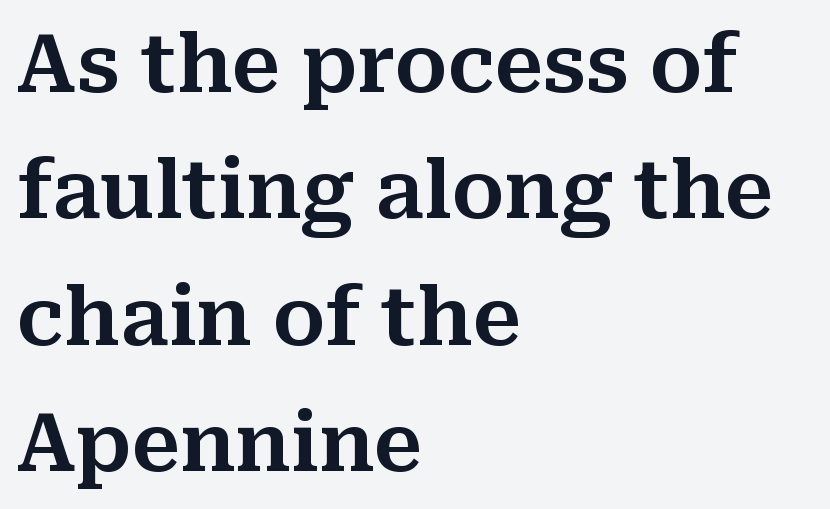
Q: Is the text italic (slanted)? A: No, it is upright.
Q: Is the typeface a serif or a sans-serif typeface? A: Serif.
Q: Is the text underlined? A: No.
Q: How is the paragraph aligned? A: Left-aligned.
Q: Is the spacing between letters normal or unusually wide? A: Normal.
Q: Is the spacing between lines tight, normal or loose? A: Normal.
Q: Width (condensed, normal, or wide)? A: Normal.
Q: Stroke contrast? A: Medium.
Q: x-height? A: Medium.
Q: Monospaced? A: No.
